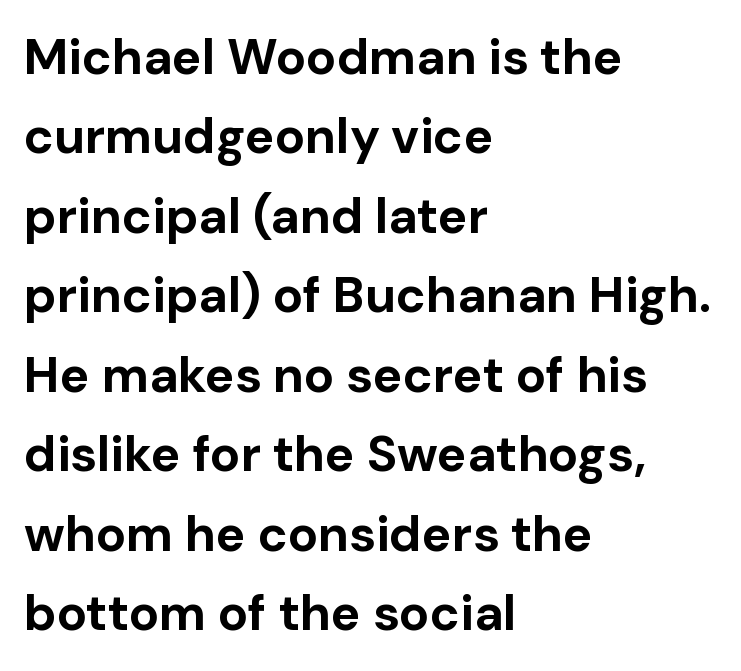
{"serif": "no", "italic": "no", "bold": "yes", "weight": "bold", "width": "normal", "stroke_contrast": "low", "x_height": "medium", "monospaced": "no", "underline": "no", "align": "left", "line_spacing": "normal", "line_spacing_ratio": 1.59, "letter_spacing": "normal", "letter_spacing_em": 0.0, "glyph_px": 50}
